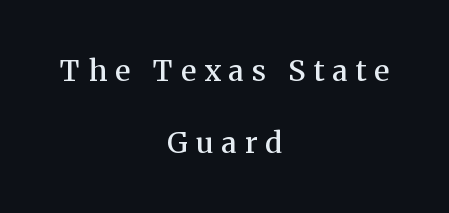
Q: Is the text bold? A: Semi-bold.
Q: Is the text italic (slanted)? A: No, it is upright.
Q: Is the typeface a serif or a sans-serif typeface? A: Serif.
Q: Is the text underlined? A: No.
Q: How is the paragraph aligned? A: Centered.
Q: Is the spacing between letters normal or unusually wide? A: Unusually wide.
Q: Is the spacing between lines tight, normal or loose? A: Loose.
Q: Width (condensed, normal, or wide)? A: Normal.
Q: Stroke contrast? A: Medium.
Q: x-height? A: Medium.
Q: Monospaced? A: No.
